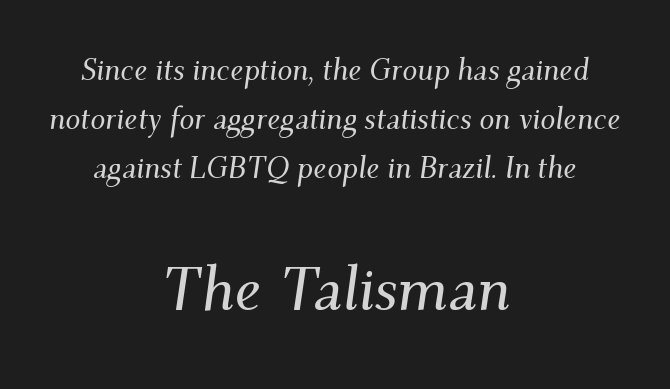
{"serif": "yes", "italic": "yes", "lean": "right", "slant_degrees": 9, "width": "normal", "stroke_contrast": "medium", "x_height": "small", "monospaced": "no", "underline": "no", "align": "center", "line_spacing": "normal", "line_spacing_ratio": 1.63, "letter_spacing": "normal", "letter_spacing_em": 0.0, "larger_block": "second", "size_ratio": 2.03, "glyph_px": 61}
